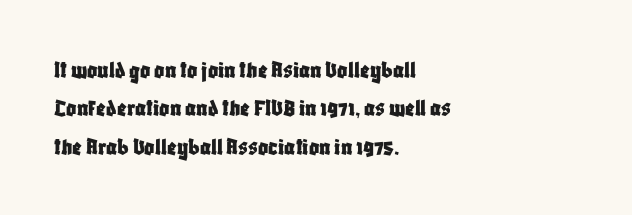
The image shows 25 px text type, upright; set left-aligned, normal line spacing (1.54x), normal letter spacing, not underlined.
